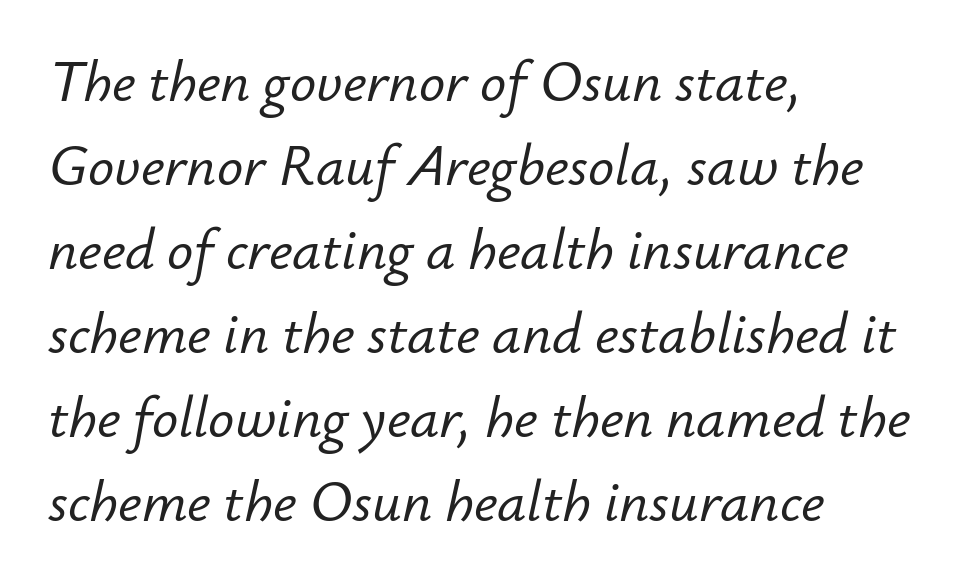
{"italic": "yes", "lean": "right", "slant_degrees": 12, "width": "normal", "stroke_contrast": "low", "x_height": "small", "monospaced": "no", "underline": "no", "align": "left", "line_spacing": "normal", "line_spacing_ratio": 1.45, "letter_spacing": "normal", "letter_spacing_em": 0.0, "glyph_px": 58}
